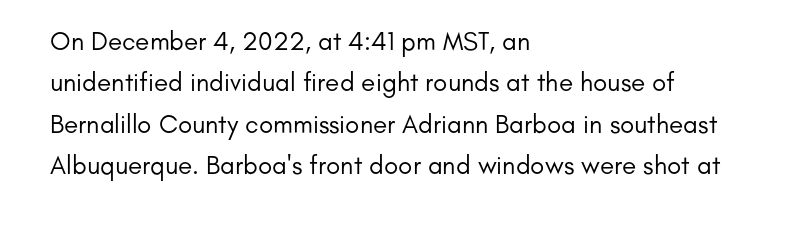
Each stroke keeps to a modest, everyday thickness or less. Whoever set this chose a conventional vertical rhythm. Caption: multi-line text, flush left, ragged right. Underlining? Definitely not there.
